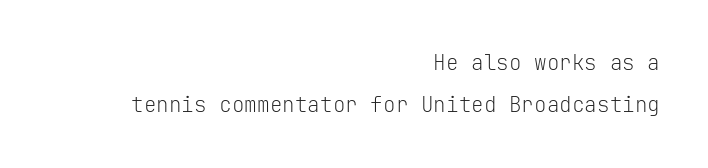
The image shows 21 px text type, upright; set right-aligned, loose line spacing (2.02x), normal letter spacing, not underlined.
